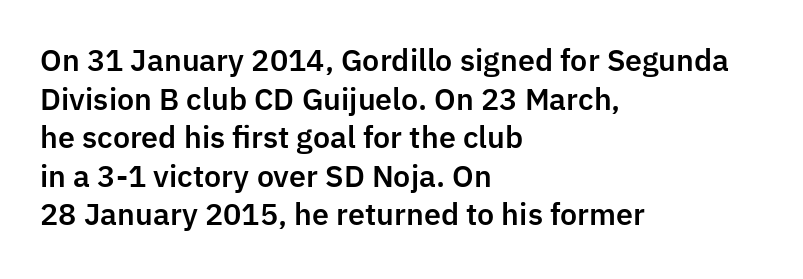
{"serif": "no", "italic": "no", "width": "normal", "stroke_contrast": "low", "x_height": "medium", "monospaced": "no", "underline": "no", "align": "left", "line_spacing": "normal", "line_spacing_ratio": 1.33, "letter_spacing": "normal", "letter_spacing_em": 0.0, "glyph_px": 29}
